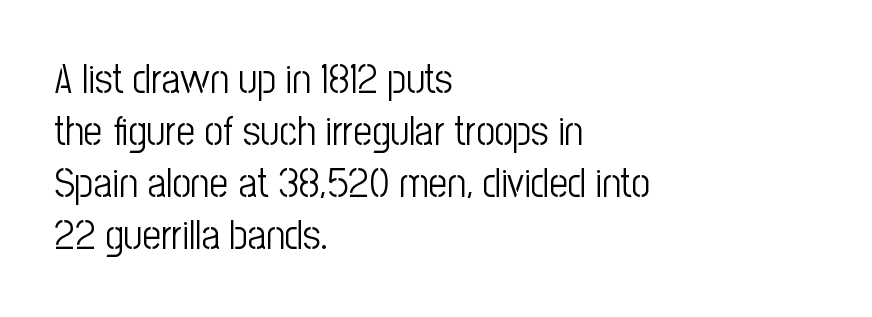
Think of a printed novel: that variable character pitch is what you see here. Normally led — the rows are evenly, conventionally spaced. Stroke terminals: plain, sans-serif. Upright lettering throughout. Letters rest on an invisible, unmarked baseline.
